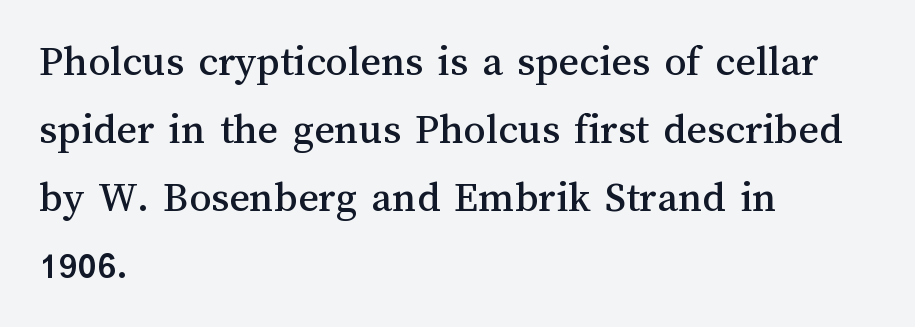
Does the leading feel generous? No, just average. How are the letters spaced? Ordinarily, with no added tracking. Type without underlining. These lines were composed using upright roman letters.
